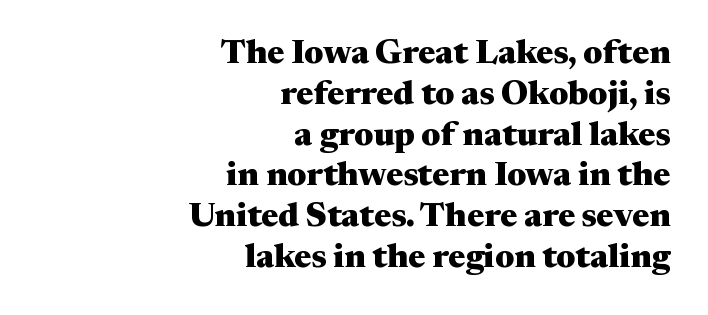
{"serif": "yes", "italic": "no", "bold": "yes", "weight": "heavy", "width": "wide", "stroke_contrast": "medium", "x_height": "medium", "monospaced": "no", "underline": "no", "align": "right", "line_spacing_ratio": 1.2, "letter_spacing": "normal", "letter_spacing_em": 0.0, "glyph_px": 34}
